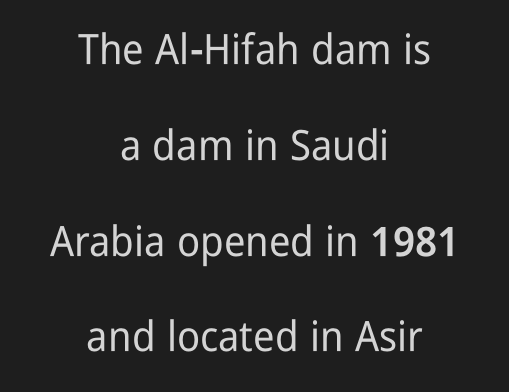
{"serif": "no", "italic": "no", "width": "condensed", "stroke_contrast": "low", "x_height": "medium", "monospaced": "no", "underline": "no", "align": "center", "line_spacing": "loose", "line_spacing_ratio": 2.28, "letter_spacing": "normal", "letter_spacing_em": 0.0, "glyph_px": 42}
